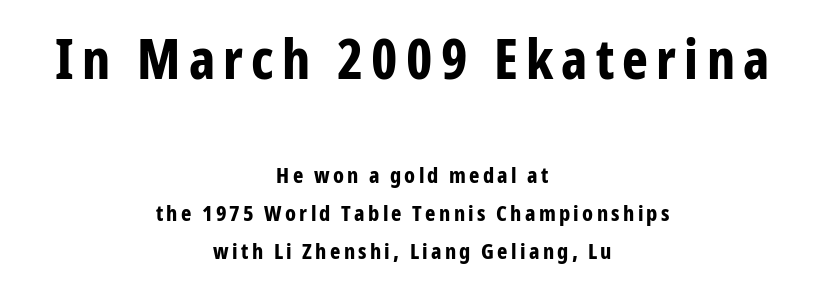
Q: Is the text bold? A: Yes.
Q: Is the text italic (slanted)? A: No, it is upright.
Q: Is the typeface a serif or a sans-serif typeface? A: Sans-serif.
Q: Is the text underlined? A: No.
Q: How is the paragraph aligned? A: Centered.
Q: Which block of text is set in a larger size, the first (top) or the second (bottom)? A: The first (top) one.
Q: Width (condensed, normal, or wide)? A: Condensed.
Q: Stroke contrast? A: Low.
Q: x-height? A: Medium.
Q: Monospaced? A: No.
